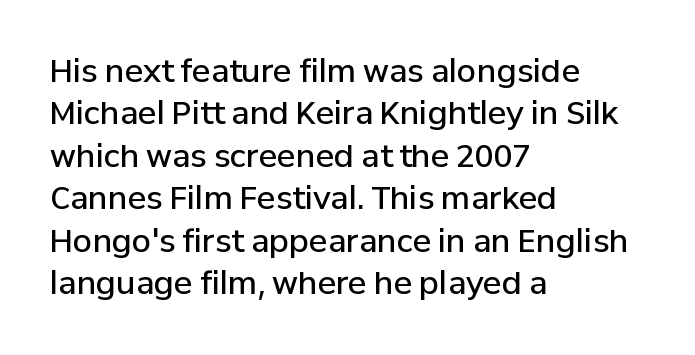
The image shows 31 px semibold sans-serif type, upright; set left-aligned, normal line spacing (1.37x), normal letter spacing, not underlined; low stroke contrast and a medium x-height.
